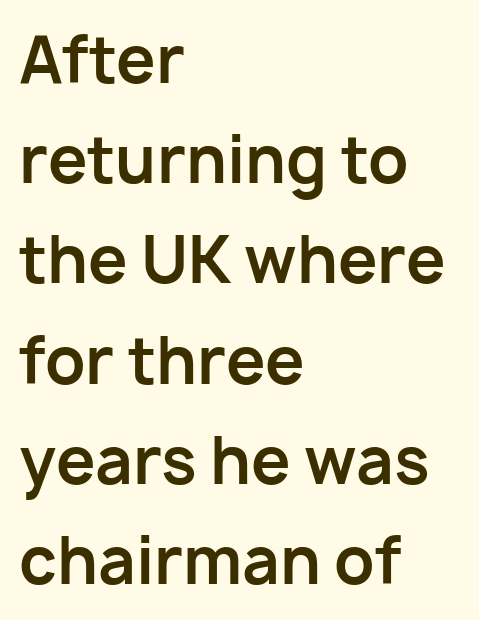
The image shows 63 px bold sans-serif type, upright; set left-aligned, normal line spacing (1.59x), normal letter spacing, not underlined; low stroke contrast and a medium x-height.
